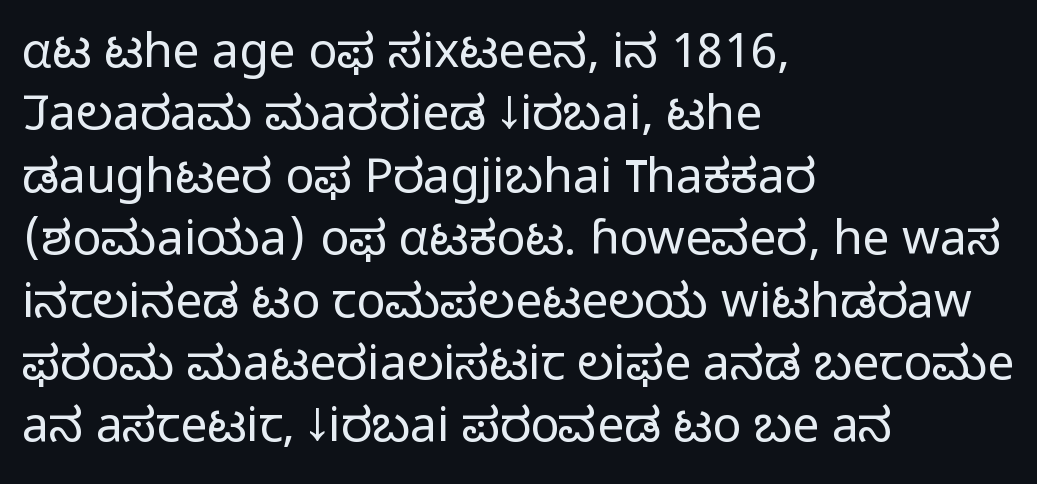
Nothing unusual about the tracking: characters are spaced as the font intends. Note: no serifs on the glyphs. The lines sit at an ordinary, default distance from one another. In CSS terms this would be text-align: left. The face used here is proportionally spaced, like ordinary book or web type.
